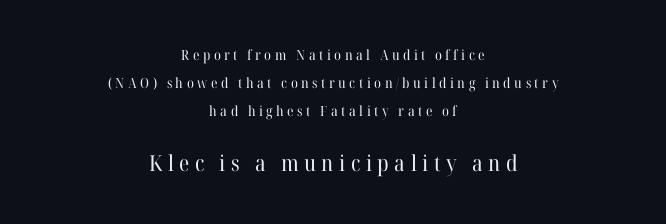
Visually, the bottom section dominates because its glyphs are scaled up. Teacher's note: observe the equal gaps on both sides — that is centered alignment. The words here are not underlined. The block of text is sparse from top to bottom, with ample space between rows.
